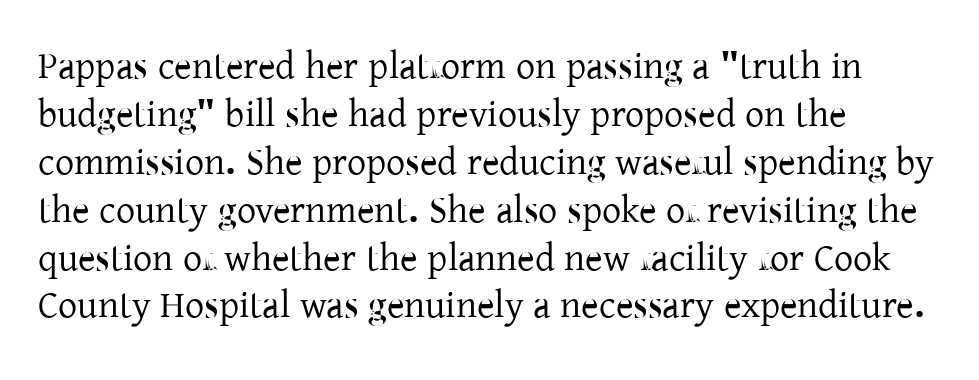
Q: Is the text italic (slanted)? A: No, it is upright.
Q: Is the typeface a serif or a sans-serif typeface? A: Serif.
Q: Is the text underlined? A: No.
Q: How is the paragraph aligned? A: Left-aligned.
Q: Is the spacing between letters normal or unusually wide? A: Normal.
Q: Is the spacing between lines tight, normal or loose? A: Normal.
Q: Width (condensed, normal, or wide)? A: Normal.
Q: Stroke contrast? A: Low.
Q: x-height? A: Medium.
Q: Monospaced? A: No.
